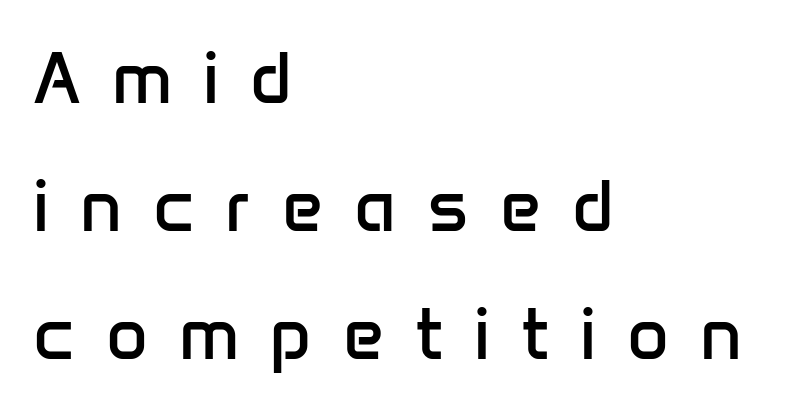
{"serif": "no", "italic": "no", "bold": "no", "weight": "regular", "width": "normal", "stroke_contrast": "low", "x_height": "medium", "monospaced": "no", "underline": "no", "align": "left", "line_spacing_ratio": 1.78, "letter_spacing": "wide", "letter_spacing_em": 0.43, "glyph_px": 72}
